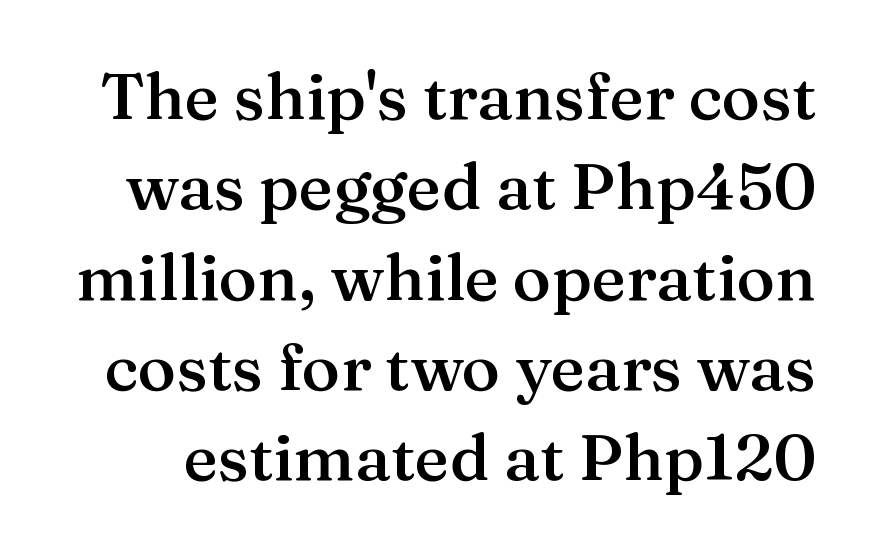
{"serif": "yes", "italic": "no", "bold": "semi", "weight": "semibold", "width": "normal", "stroke_contrast": "medium", "x_height": "medium", "monospaced": "no", "underline": "no", "line_spacing": "normal", "line_spacing_ratio": 1.39, "letter_spacing": "normal", "letter_spacing_em": 0.0, "glyph_px": 65}
